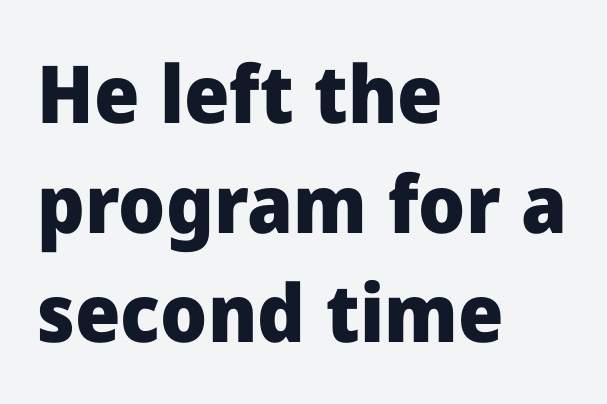
{"serif": "no", "italic": "no", "bold": "yes", "weight": "heavy", "width": "normal", "stroke_contrast": "low", "x_height": "medium", "monospaced": "no", "underline": "no", "align": "left", "line_spacing": "normal", "line_spacing_ratio": 1.37, "letter_spacing": "normal", "letter_spacing_em": 0.0, "glyph_px": 80}
